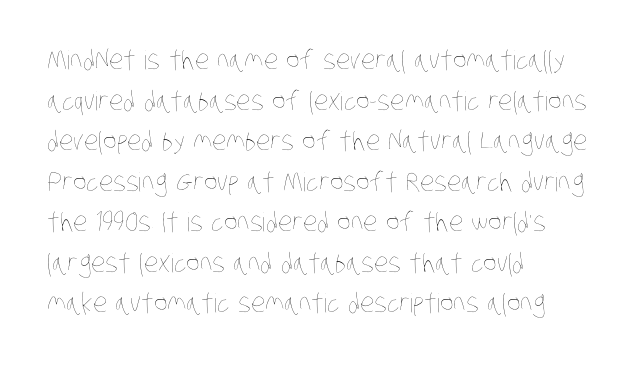
{"bold": "no", "underline": "no", "align": "left", "line_spacing": "normal", "line_spacing_ratio": 1.56, "letter_spacing": "normal", "letter_spacing_em": 0.0, "glyph_px": 26}
